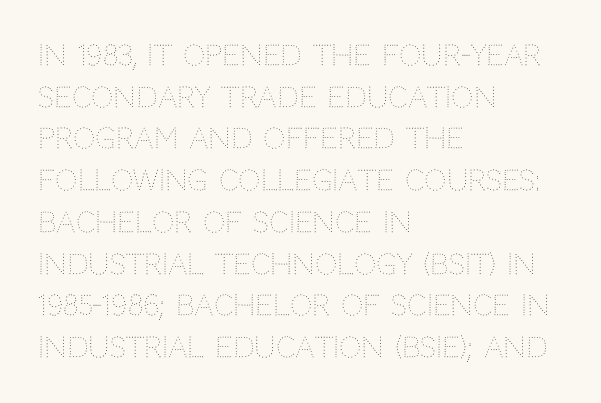
{"italic": "no", "bold": "no", "weight": "thin", "width": "normal", "stroke_contrast": "medium", "x_height": "large", "monospaced": "no", "underline": "no", "align": "left", "line_spacing": "normal", "line_spacing_ratio": 1.49, "letter_spacing": "normal", "letter_spacing_em": 0.0, "glyph_px": 28}
